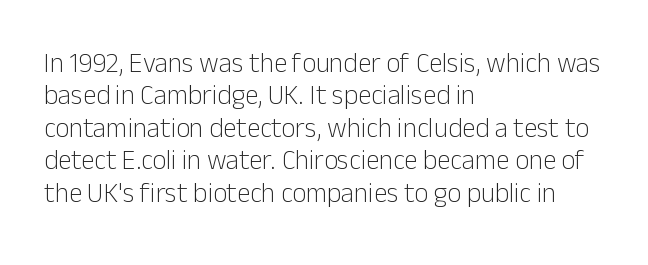
The font is comparable to plain body text, perhaps lighter. Line starts are locked; line ends wander. Nothing unusual about the tracking: characters are spaced as the font intends. The type sits square on the baseline with zero lean. Rule under the text: the space is simply empty.
